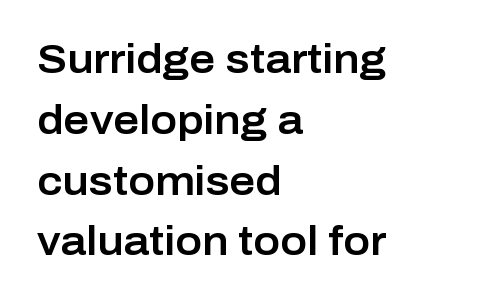
{"serif": "no", "italic": "no", "width": "normal", "stroke_contrast": "low", "x_height": "medium", "monospaced": "no", "underline": "no", "align": "left", "line_spacing": "normal", "line_spacing_ratio": 1.52, "letter_spacing": "normal", "letter_spacing_em": 0.0, "glyph_px": 40}
